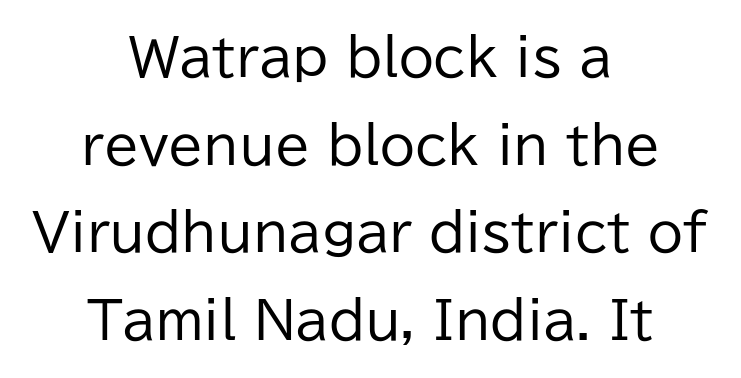
The image shows 51 px regular-weight sans-serif type, upright; set centered, line spacing 1.72x, normal letter spacing, not underlined; low stroke contrast and a medium x-height.
